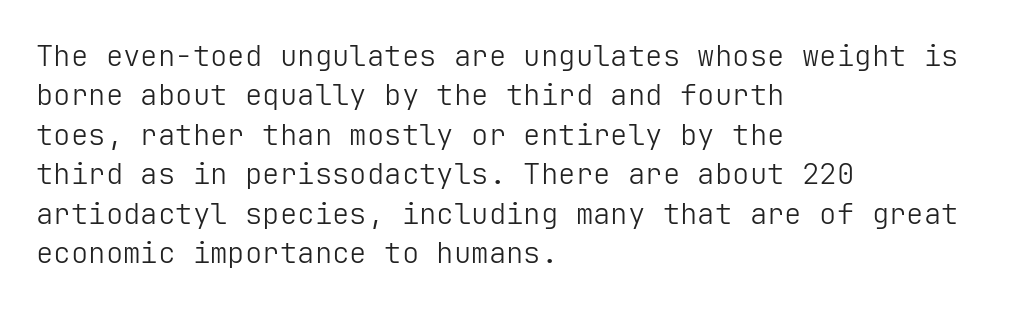
Q: Is the text bold? A: No.
Q: Is the text italic (slanted)? A: No, it is upright.
Q: Is the typeface a serif or a sans-serif typeface? A: Sans-serif.
Q: Is the text underlined? A: No.
Q: How is the paragraph aligned? A: Left-aligned.
Q: Is the spacing between letters normal or unusually wide? A: Normal.
Q: Is the spacing between lines tight, normal or loose? A: Normal.
Q: Width (condensed, normal, or wide)? A: Normal.
Q: Stroke contrast? A: Low.
Q: x-height? A: Medium.
